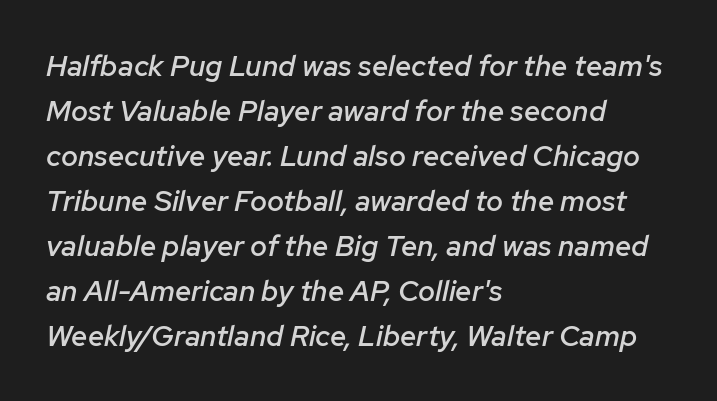
{"italic": "yes", "lean": "right", "slant_degrees": 12, "bold": "semi", "weight": "semibold", "width": "normal", "stroke_contrast": "low", "x_height": "medium", "monospaced": "no", "underline": "no", "align": "left", "line_spacing": "normal", "line_spacing_ratio": 1.55, "letter_spacing": "normal", "letter_spacing_em": 0.0, "glyph_px": 29}
